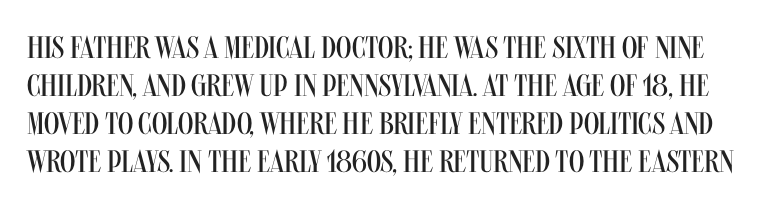
Q: Is the text bold? A: No.
Q: Is the text italic (slanted)? A: No, it is upright.
Q: Is the typeface a serif or a sans-serif typeface? A: Sans-serif.
Q: Is the text underlined? A: No.
Q: Is the spacing between letters normal or unusually wide? A: Normal.
Q: Width (condensed, normal, or wide)? A: Condensed.
Q: Stroke contrast? A: Medium.
Q: x-height? A: Large.
Q: Monospaced? A: No.
